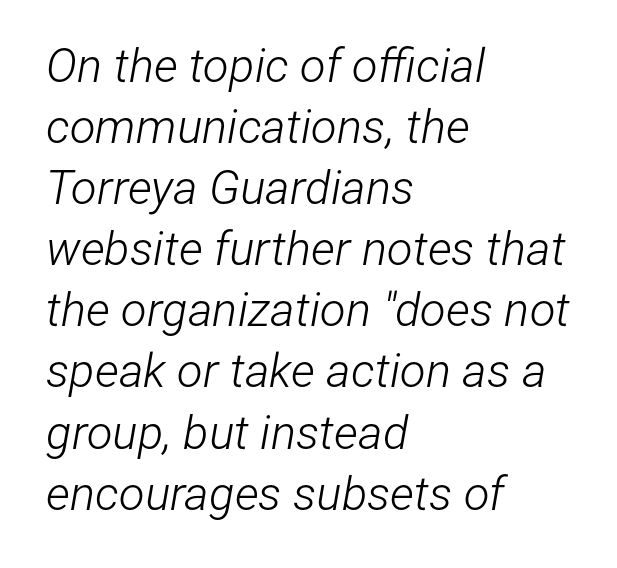
Notice how descenders clear the ascenders below comfortably — that's standard leading. Weight: not bold — regular or lighter. Emphasis-style slanted type is in use. Between one letter and the next there's only the usual sliver of space. Bare-footed words on every line. The rendering anchors every line to the left-hand side.
